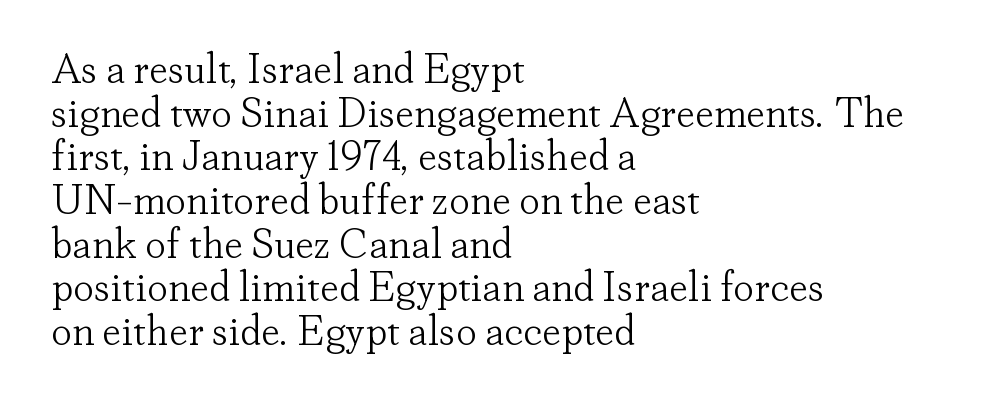
Q: Is the text bold? A: No.
Q: Is the text italic (slanted)? A: No, it is upright.
Q: Is the typeface a serif or a sans-serif typeface? A: Serif.
Q: Is the text underlined? A: No.
Q: How is the paragraph aligned? A: Left-aligned.
Q: Is the spacing between letters normal or unusually wide? A: Normal.
Q: Is the spacing between lines tight, normal or loose? A: Tight.
Q: Width (condensed, normal, or wide)? A: Normal.
Q: Stroke contrast? A: Low.
Q: x-height? A: Small.
Q: Monospaced? A: No.
